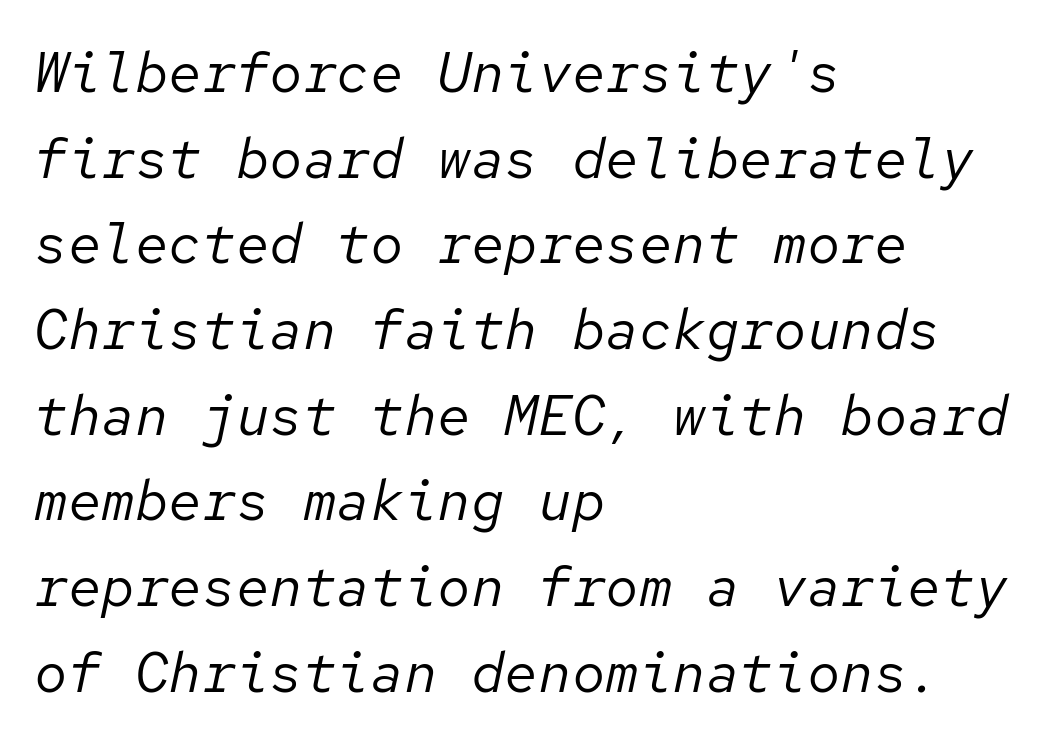
Nothing unusual about the tracking: characters are spaced as the font intends. Italic? Definitely — the glyphs are oblique. The zone under the glyphs is completely vacant. A student would call this left alignment; a typographer would say flush left, rag right.
